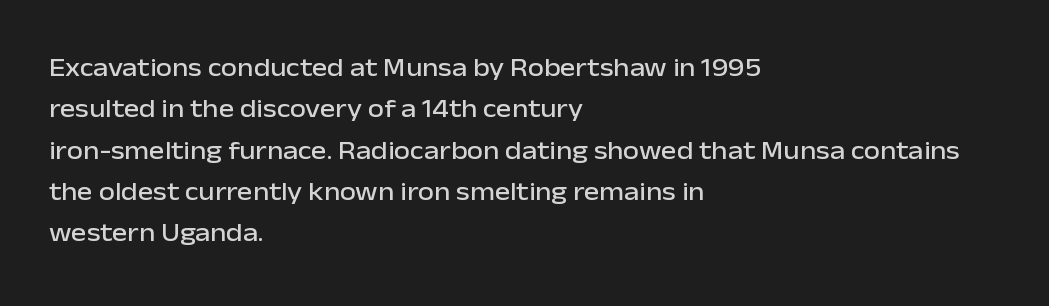
Honestly, there is no underline to notice here at all. Nothing unusual about the tracking: characters are spaced as the font intends. These lines stack with their left ends in a neat column. Posture: vertical. Normally led — the rows are evenly, conventionally spaced.
